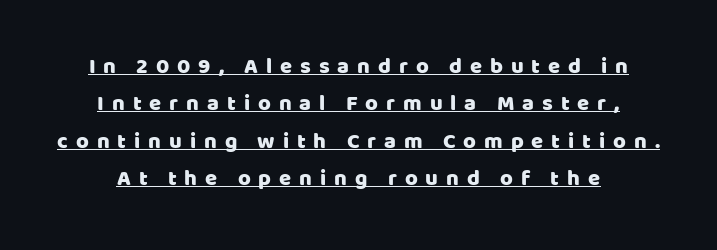
Q: Is the text italic (slanted)? A: No, it is upright.
Q: Is the text underlined? A: Yes.
Q: How is the paragraph aligned? A: Centered.
Q: Is the spacing between letters normal or unusually wide? A: Unusually wide.
Q: Is the spacing between lines tight, normal or loose? A: Normal.
